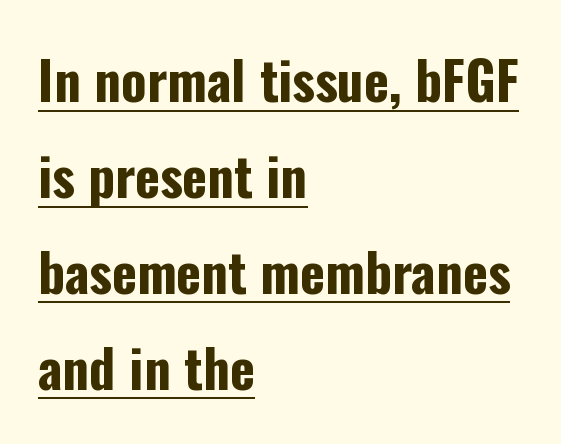
Q: Is the text bold? A: Yes.
Q: Is the text italic (slanted)? A: No, it is upright.
Q: Is the typeface a serif or a sans-serif typeface? A: Sans-serif.
Q: Is the text underlined? A: Yes.
Q: How is the paragraph aligned? A: Left-aligned.
Q: Is the spacing between letters normal or unusually wide? A: Normal.
Q: Width (condensed, normal, or wide)? A: Condensed.
Q: Stroke contrast? A: Low.
Q: x-height? A: Medium.
Q: Monospaced? A: No.
